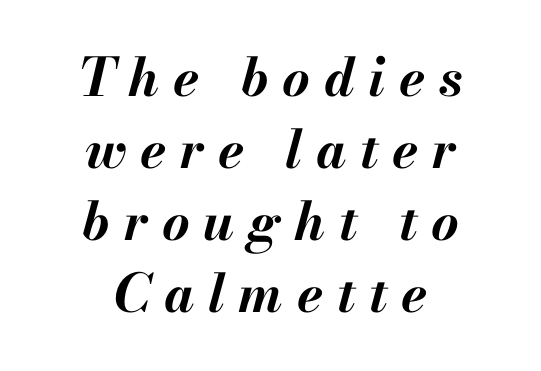
{"italic": "yes", "lean": "right", "slant_degrees": 13, "bold": "yes", "weight": "bold", "width": "normal", "stroke_contrast": "medium", "x_height": "small", "monospaced": "no", "underline": "no", "align": "center", "line_spacing": "normal", "line_spacing_ratio": 1.36, "letter_spacing": "wide", "letter_spacing_em": 0.26, "glyph_px": 53}
